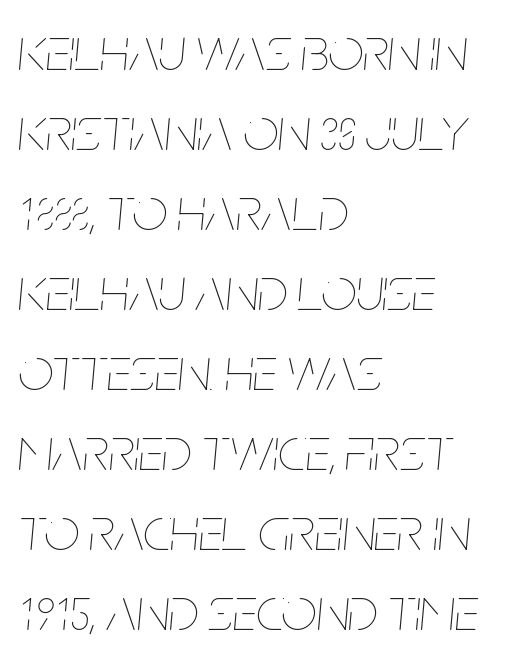
Q: Is the text bold? A: No.
Q: Is the text italic (slanted)? A: Yes, it leans right by about 5 degrees.
Q: Is the text underlined? A: No.
Q: How is the paragraph aligned? A: Left-aligned.
Q: Is the spacing between letters normal or unusually wide? A: Normal.
Q: Is the spacing between lines tight, normal or loose? A: Normal.
Q: Width (condensed, normal, or wide)? A: Condensed.
Q: Stroke contrast? A: Low.
Q: x-height? A: Large.
Q: Monospaced? A: No.
